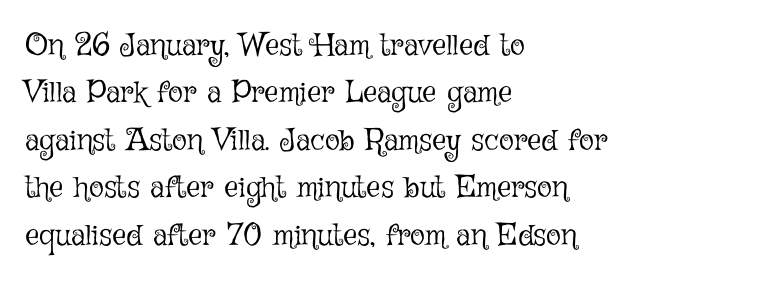
Q: Is the text bold? A: No.
Q: Is the text italic (slanted)? A: No, it is upright.
Q: Is the text underlined? A: No.
Q: How is the paragraph aligned? A: Left-aligned.
Q: Is the spacing between letters normal or unusually wide? A: Normal.
Q: Is the spacing between lines tight, normal or loose? A: Normal.
Q: Width (condensed, normal, or wide)? A: Normal.
Q: Stroke contrast? A: Low.
Q: x-height? A: Medium.
Q: Monospaced? A: No.
